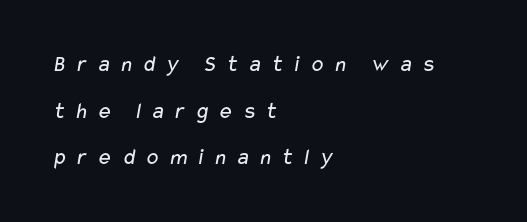
The image shows 23 px text type; set left-aligned, loose line spacing (2.03x), unusually wide letter spacing (+0.35 em), not underlined.
